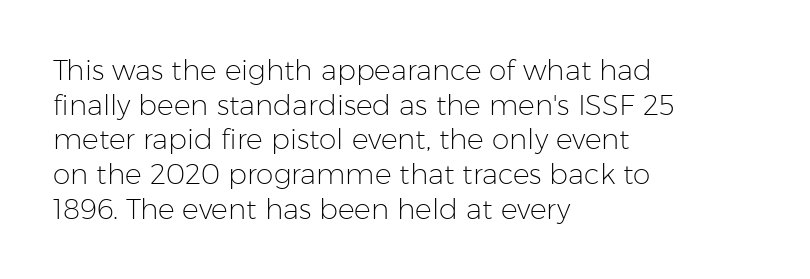
Inter-character spacing is left at the font's built-in metrics. The cut favours lightness, reaching ordinary text weight at its darkest. The face used here is a sans, in the tradition of grotesques and geometrics. The lines in this sample share a left origin and differ only in where they stop.
